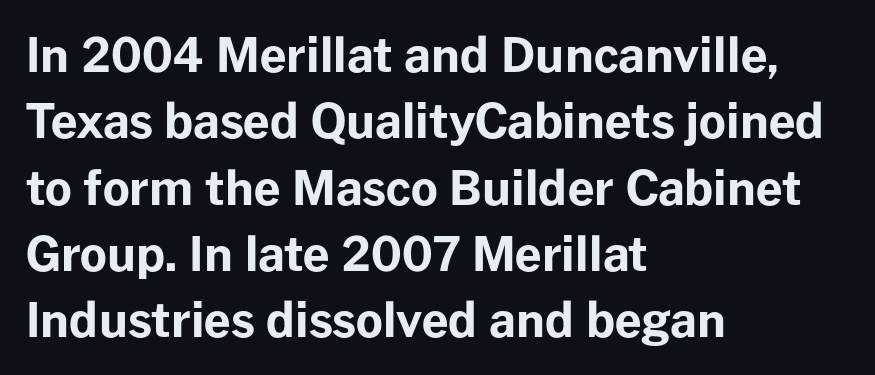
{"serif": "no", "italic": "no", "bold": "yes", "weight": "bold", "width": "normal", "stroke_contrast": "low", "x_height": "medium", "monospaced": "no", "underline": "no", "align": "left", "line_spacing": "normal", "line_spacing_ratio": 1.41, "letter_spacing": "normal", "letter_spacing_em": 0.0, "glyph_px": 47}
